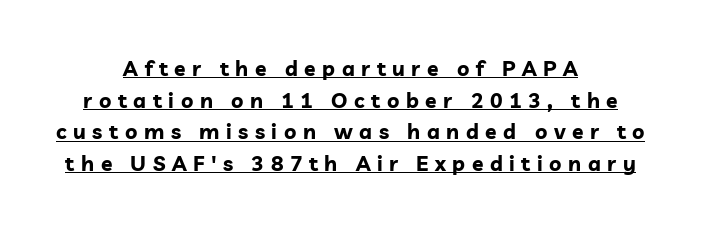
The image shows 21 px bold type, upright; set centered, normal line spacing (1.51x), unusually wide letter spacing (+0.31 em), underlined.
